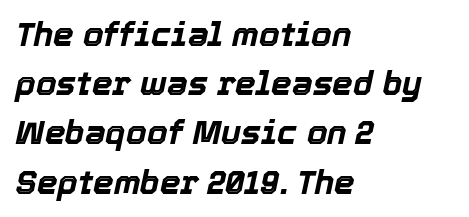
The specimen reads as italic at a glance. Baseline-to-baseline distance is the conventional proportion of letter height. Rule under the text: the space is simply empty. A typesetter would call this proportional, since set widths differ per character. Layout note: lines flush left.
